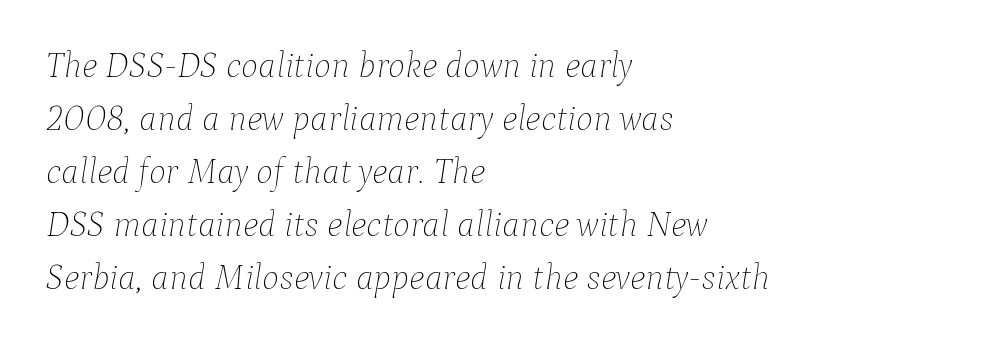
Q: Is the text bold? A: No.
Q: Is the text italic (slanted)? A: Yes, it leans right by about 9 degrees.
Q: Is the text underlined? A: No.
Q: How is the paragraph aligned? A: Left-aligned.
Q: Is the spacing between letters normal or unusually wide? A: Normal.
Q: Is the spacing between lines tight, normal or loose? A: Normal.
Q: Width (condensed, normal, or wide)? A: Normal.
Q: Stroke contrast? A: Low.
Q: x-height? A: Medium.
Q: Monospaced? A: No.
